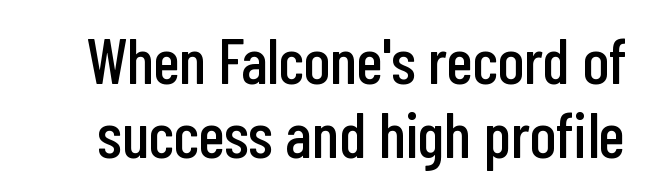
The image shows 64 px condensed sans-serif type, upright; set tight line spacing (1.15x), normal letter spacing, not underlined; low stroke contrast and a medium x-height.
